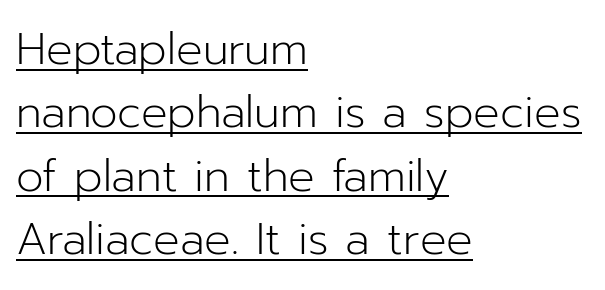
The image shows 44 px light sans-serif type, upright; set left-aligned, normal line spacing (1.44x), normal letter spacing, underlined; low stroke contrast and a medium x-height.
